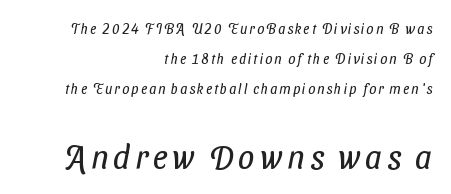
Q: Is the text bold? A: No.
Q: Is the typeface a serif or a sans-serif typeface? A: Sans-serif.
Q: Is the text underlined? A: No.
Q: How is the paragraph aligned? A: Right-aligned.
Q: Is the spacing between lines tight, normal or loose? A: Loose.
Q: Which block of text is set in a larger size, the first (top) or the second (bottom)? A: The second (bottom) one.
Q: Width (condensed, normal, or wide)? A: Condensed.
Q: Stroke contrast? A: Low.
Q: x-height? A: Medium.
Q: Monospaced? A: No.
